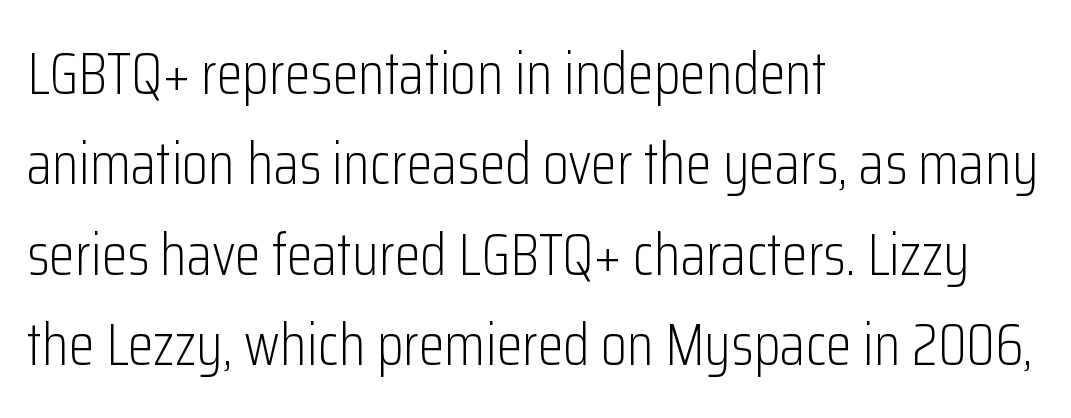
Q: Is the text bold? A: No.
Q: Is the text italic (slanted)? A: No, it is upright.
Q: Is the typeface a serif or a sans-serif typeface? A: Sans-serif.
Q: Is the text underlined? A: No.
Q: How is the paragraph aligned? A: Left-aligned.
Q: Is the spacing between letters normal or unusually wide? A: Normal.
Q: Is the spacing between lines tight, normal or loose? A: Normal.
Q: Width (condensed, normal, or wide)? A: Condensed.
Q: Stroke contrast? A: Low.
Q: x-height? A: Medium.
Q: Monospaced? A: No.
